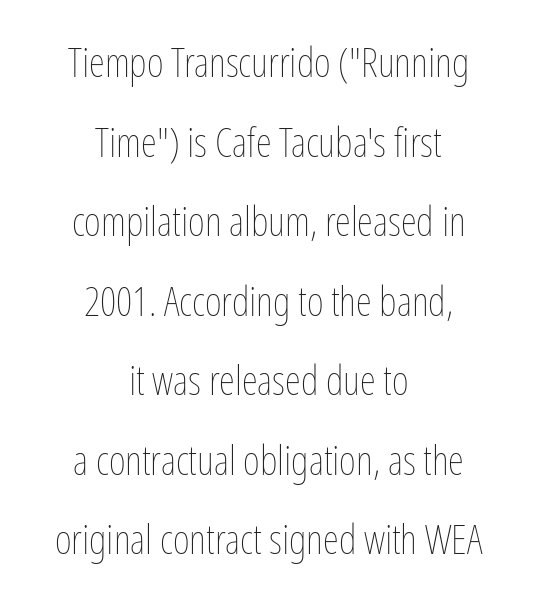
{"italic": "no", "bold": "no", "weight": "thin", "width": "condensed", "stroke_contrast": "low", "x_height": "medium", "monospaced": "no", "underline": "no", "align": "center", "line_spacing": "loose", "line_spacing_ratio": 1.94, "letter_spacing": "normal", "letter_spacing_em": 0.0, "glyph_px": 41}
